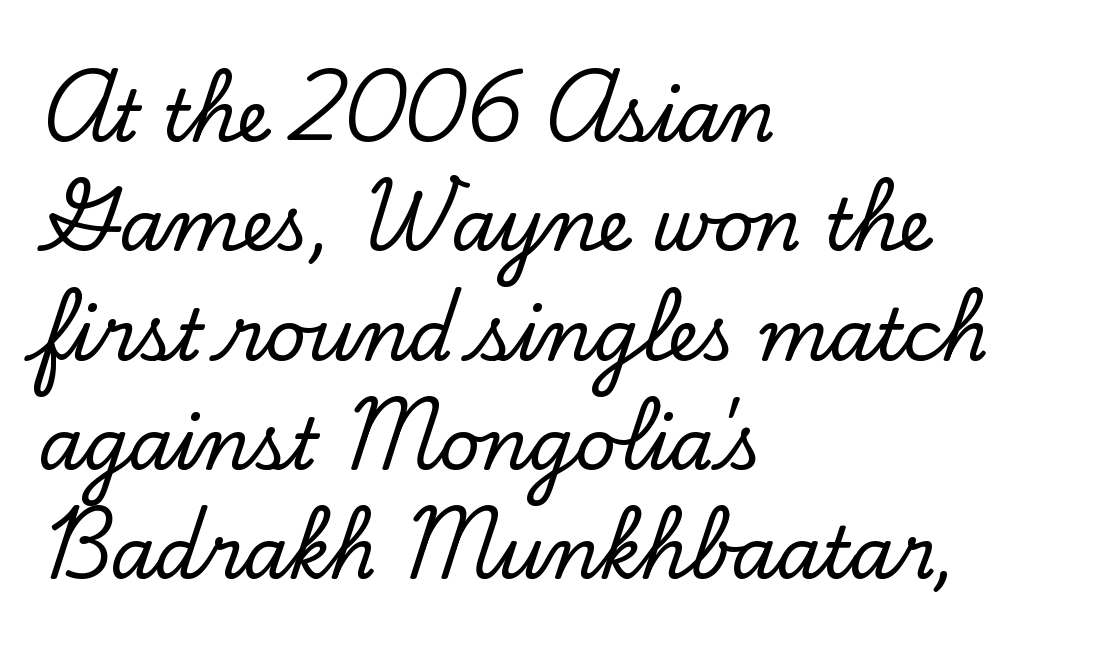
Regarding serifs, this sample has them. The vertical gap from one line to the next is medium. Here the glyphs are tracked normally, forming tight word shapes. Think of a printed novel: that variable character pitch is what you see here. The rendering anchors every line to the left-hand side. A clean baseline with only descenders dipping below it.
